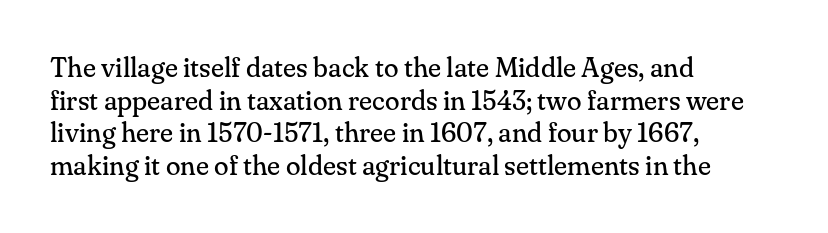
Q: Is the text bold? A: No.
Q: Is the text italic (slanted)? A: No, it is upright.
Q: Is the text underlined? A: No.
Q: How is the paragraph aligned? A: Left-aligned.
Q: Is the spacing between letters normal or unusually wide? A: Normal.
